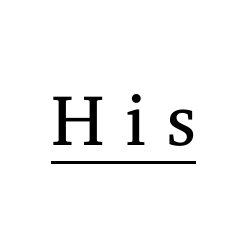
The image shows 72 px regular-weight serif type, upright; set unusually wide letter spacing (+0.28 em), underlined; medium stroke contrast and a medium x-height.
